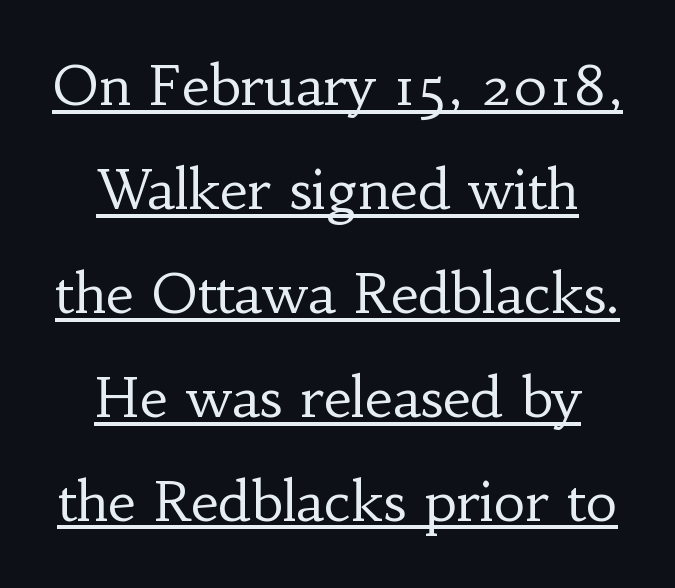
{"serif": "yes", "italic": "no", "bold": "no", "weight": "regular", "width": "normal", "stroke_contrast": "low", "x_height": "small", "monospaced": "no", "underline": "yes", "align": "center", "line_spacing_ratio": 1.89, "letter_spacing": "normal", "letter_spacing_em": 0.0, "glyph_px": 55}
